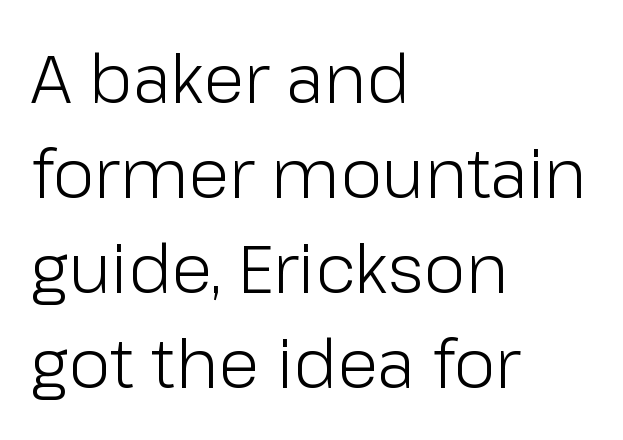
Q: Is the text bold? A: No.
Q: Is the text italic (slanted)? A: No, it is upright.
Q: Is the typeface a serif or a sans-serif typeface? A: Sans-serif.
Q: Is the text underlined? A: No.
Q: How is the paragraph aligned? A: Left-aligned.
Q: Is the spacing between letters normal or unusually wide? A: Normal.
Q: Is the spacing between lines tight, normal or loose? A: Normal.
Q: Width (condensed, normal, or wide)? A: Normal.
Q: Stroke contrast? A: Low.
Q: x-height? A: Medium.
Q: Monospaced? A: No.
